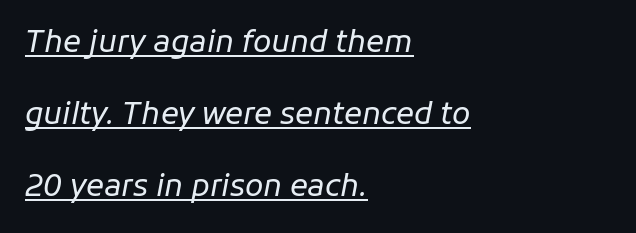
Q: Is the text bold? A: No.
Q: Is the text italic (slanted)? A: Yes, it leans right by about 11 degrees.
Q: Is the text underlined? A: Yes.
Q: How is the paragraph aligned? A: Left-aligned.
Q: Is the spacing between letters normal or unusually wide? A: Normal.
Q: Is the spacing between lines tight, normal or loose? A: Loose.
Q: Width (condensed, normal, or wide)? A: Normal.
Q: Stroke contrast? A: Low.
Q: x-height? A: Medium.
Q: Monospaced? A: No.
